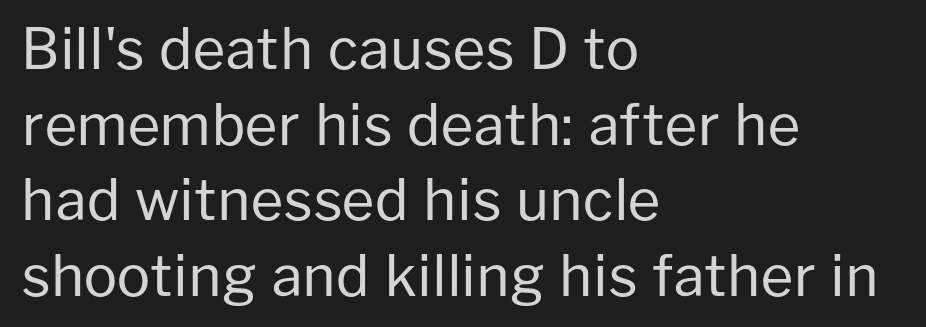
The image shows 56 px regular-weight sans-serif type, upright; set left-aligned, normal line spacing (1.35x), normal letter spacing, not underlined; low stroke contrast and a medium x-height.
